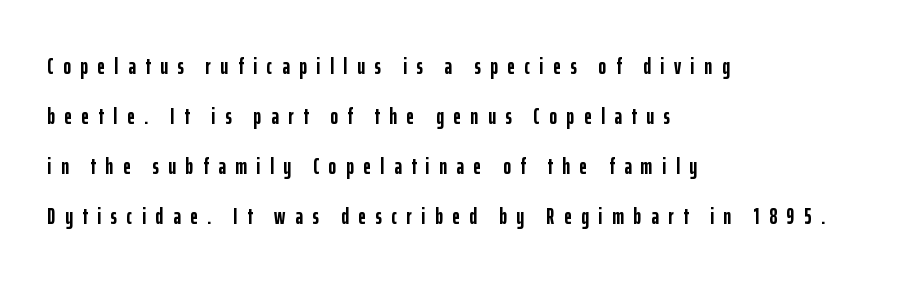
The image shows 23 px bold type, upright; set left-aligned, loose line spacing (2.17x), unusually wide letter spacing (+0.42 em), not underlined.
